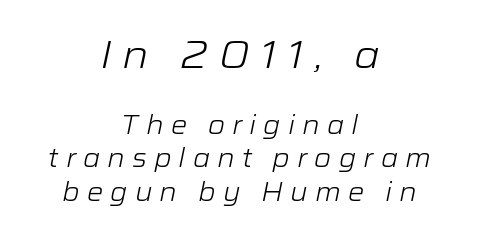
Q: Is the text bold? A: No.
Q: Is the text italic (slanted)? A: Yes, it leans right by about 12 degrees.
Q: Is the text underlined? A: No.
Q: How is the paragraph aligned? A: Centered.
Q: Is the spacing between letters normal or unusually wide? A: Unusually wide.
Q: Is the spacing between lines tight, normal or loose? A: Normal.
Q: Which block of text is set in a larger size, the first (top) or the second (bottom)? A: The first (top) one.
Q: Width (condensed, normal, or wide)? A: Wide.
Q: Stroke contrast? A: Low.
Q: x-height? A: Medium.
Q: Monospaced? A: No.
